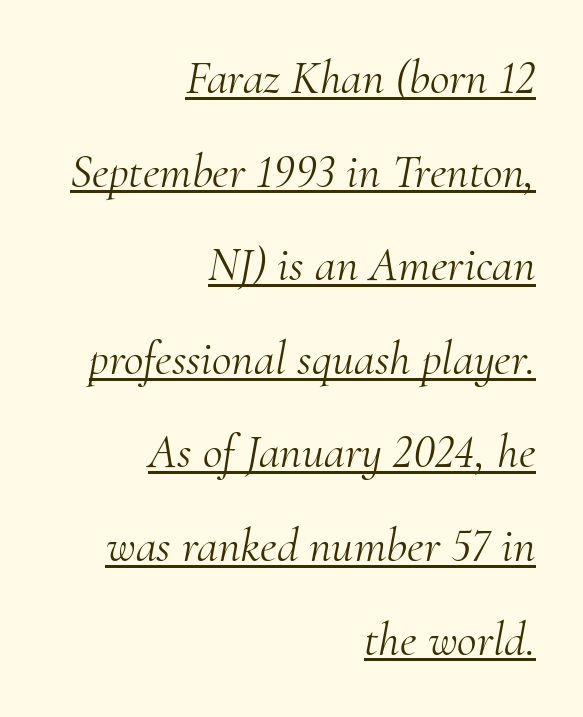
Regarding serifs, this sample has them. The paragraph shown leans on its right margin. A continuous stroke trails under the words, as in a hyperlink. A typesetter would call this proportional, since set widths differ per character. Summary of vertical rhythm: relaxed, with wide interline spacing. Posture: slanted.
